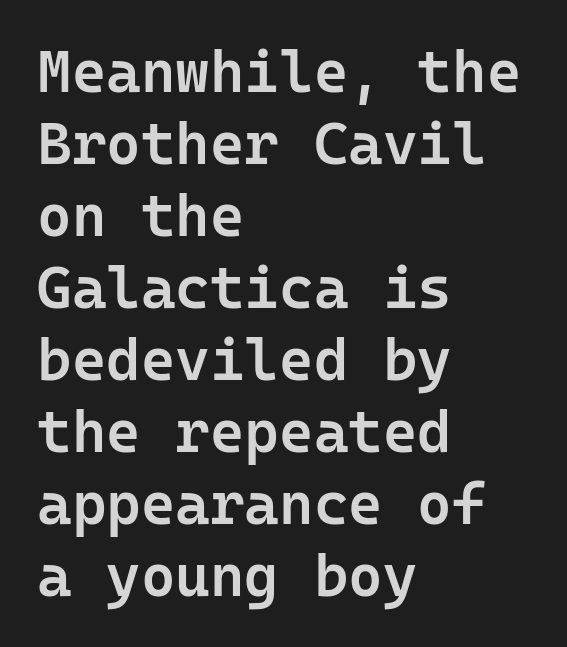
Descender tails drop into unmarked territory. Classification — sans serif. The passage is arranged the way most books set body copy — flush left. Short note: letters normally spaced. Ordinary non-slanted type is in use. This is the in-between weight designers call semibold or demi.
